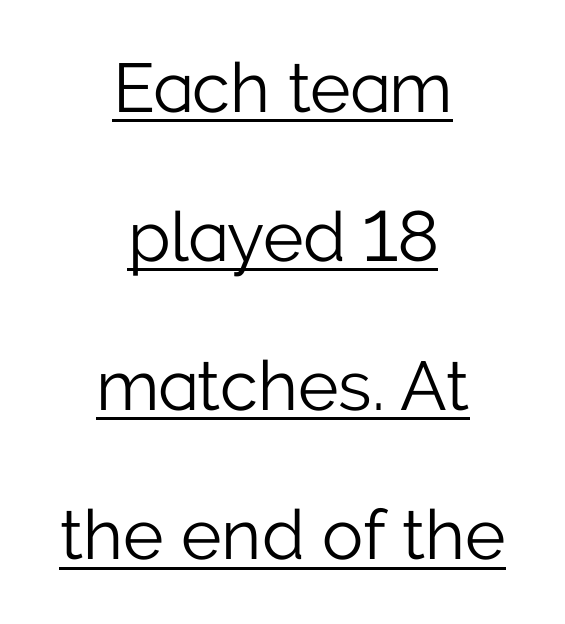
The image shows 69 px light sans-serif type, upright; set centered, loose line spacing (2.16x), normal letter spacing, underlined; low stroke contrast and a medium x-height.
